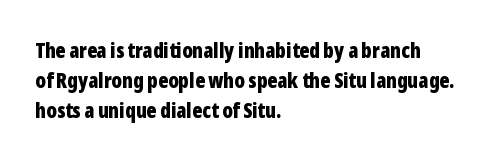
Q: Is the text bold? A: Yes.
Q: Is the text italic (slanted)? A: No, it is upright.
Q: Is the text underlined? A: No.
Q: How is the paragraph aligned? A: Left-aligned.
Q: Is the spacing between letters normal or unusually wide? A: Normal.
Q: Is the spacing between lines tight, normal or loose? A: Normal.
